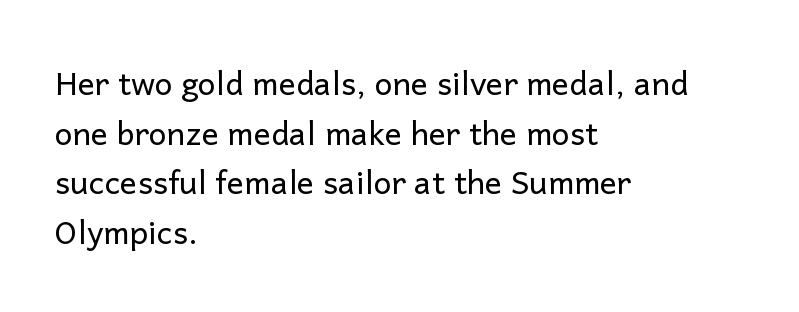
The image shows 32 px regular-weight sans-serif type, upright; set left-aligned, normal line spacing (1.55x), normal letter spacing, not underlined; low stroke contrast and a medium x-height.
